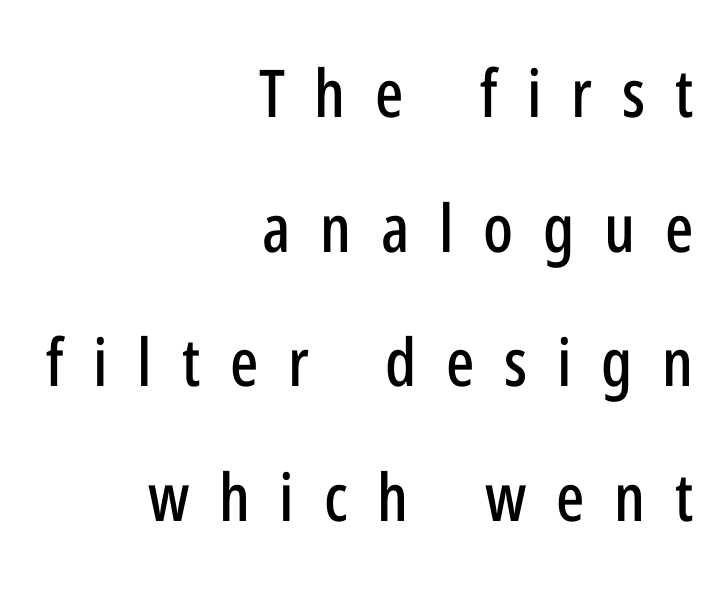
Q: Is the text italic (slanted)? A: No, it is upright.
Q: Is the typeface a serif or a sans-serif typeface? A: Sans-serif.
Q: Is the text underlined? A: No.
Q: How is the paragraph aligned? A: Right-aligned.
Q: Is the spacing between letters normal or unusually wide? A: Unusually wide.
Q: Is the spacing between lines tight, normal or loose? A: Loose.
Q: Width (condensed, normal, or wide)? A: Condensed.
Q: Stroke contrast? A: Low.
Q: x-height? A: Medium.
Q: Monospaced? A: No.
